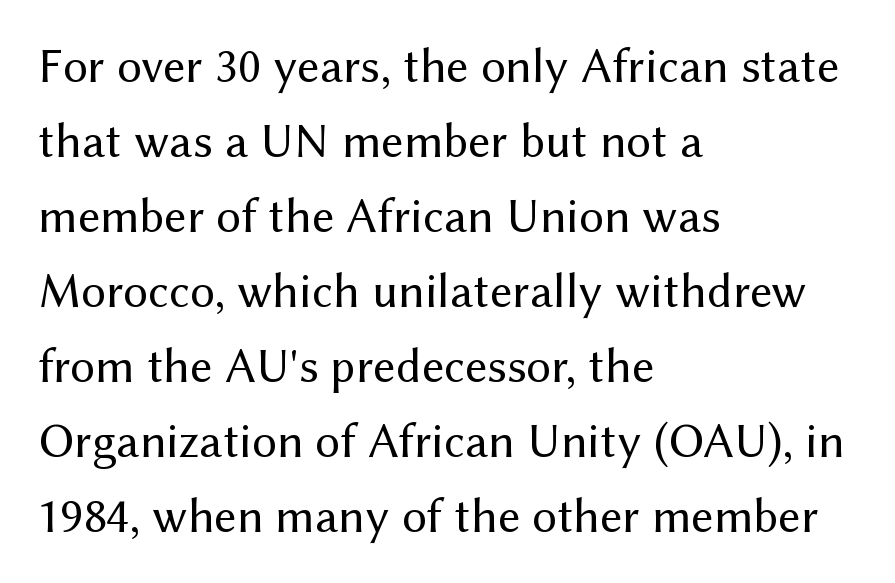
Q: Is the text bold? A: No.
Q: Is the text italic (slanted)? A: No, it is upright.
Q: Is the typeface a serif or a sans-serif typeface? A: Sans-serif.
Q: Is the text underlined? A: No.
Q: How is the paragraph aligned? A: Left-aligned.
Q: Is the spacing between letters normal or unusually wide? A: Normal.
Q: Is the spacing between lines tight, normal or loose? A: Normal.
Q: Width (condensed, normal, or wide)? A: Normal.
Q: Stroke contrast? A: Medium.
Q: x-height? A: Medium.
Q: Monospaced? A: No.
